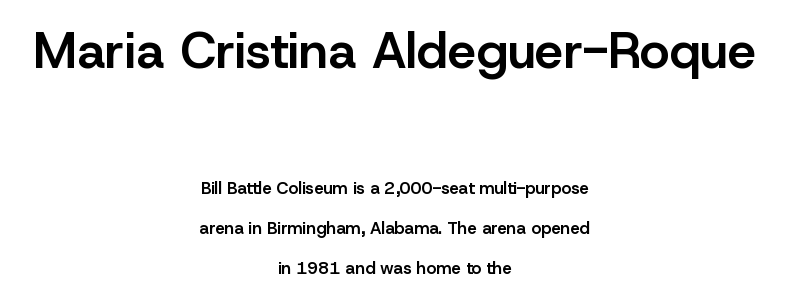
Do the letters lean? They stand straight. The passage shown has conventional tracking throughout. The passage shown begins with its larger block and ends with its smaller one. Horizontal bands of white between lines are thick stripes.
